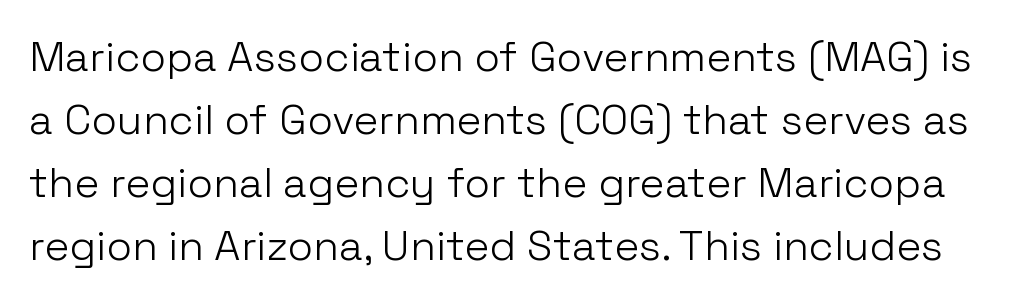
The image shows 42 px light sans-serif type, upright; set normal line spacing (1.5x), normal letter spacing, not underlined; low stroke contrast and a medium x-height.
